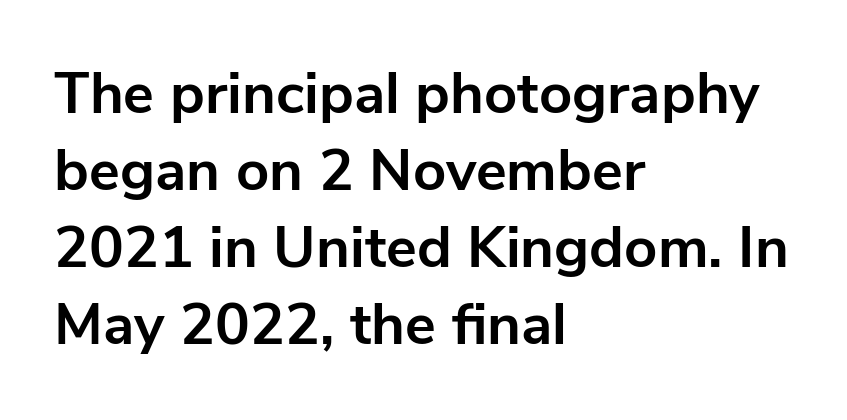
One-word summary of the alignment: left. The font's upright variant was chosen for this text. The letters advance in unequal steps, a hallmark of proportional type. Line spacing here is normal.
